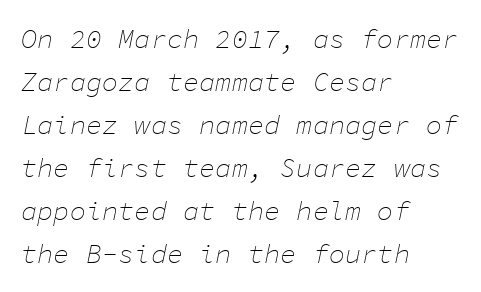
Q: Is the text bold? A: No.
Q: Is the text italic (slanted)? A: Yes, it leans right by about 11 degrees.
Q: Is the text underlined? A: No.
Q: How is the paragraph aligned? A: Left-aligned.
Q: Is the spacing between letters normal or unusually wide? A: Normal.
Q: Is the spacing between lines tight, normal or loose? A: Normal.
